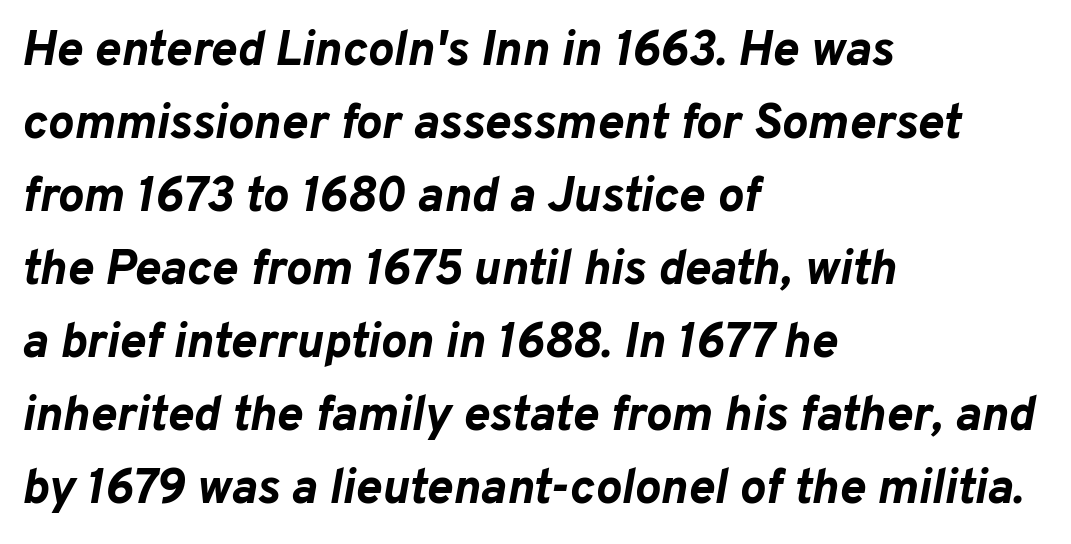
Q: Is the text bold? A: Yes.
Q: Is the text italic (slanted)? A: Yes, it leans right by about 10 degrees.
Q: Is the text underlined? A: No.
Q: How is the paragraph aligned? A: Left-aligned.
Q: Is the spacing between letters normal or unusually wide? A: Normal.
Q: Is the spacing between lines tight, normal or loose? A: Normal.
Q: Width (condensed, normal, or wide)? A: Normal.
Q: Stroke contrast? A: Low.
Q: x-height? A: Medium.
Q: Monospaced? A: No.
